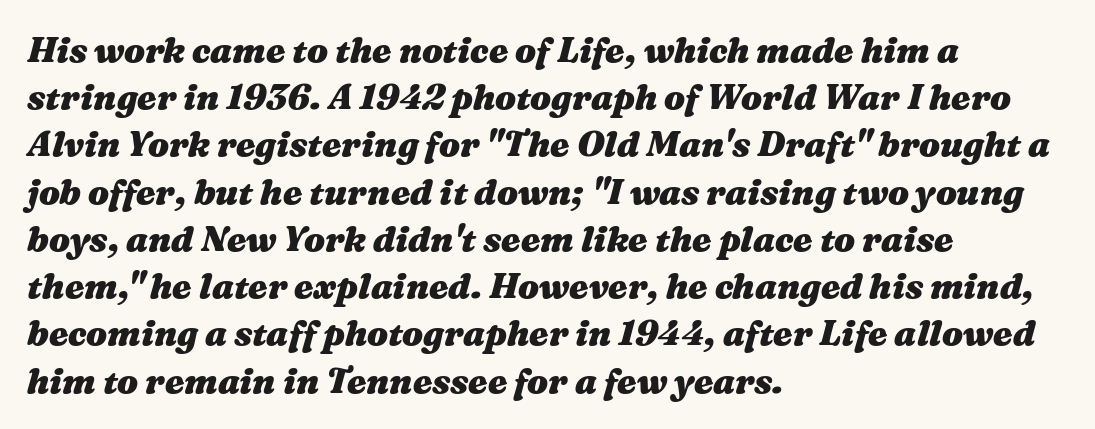
Q: Is the text bold? A: Yes.
Q: Is the text italic (slanted)? A: Yes, it leans right by about 16 degrees.
Q: Is the text underlined? A: No.
Q: How is the paragraph aligned? A: Left-aligned.
Q: Is the spacing between letters normal or unusually wide? A: Normal.
Q: Is the spacing between lines tight, normal or loose? A: Normal.
Q: Width (condensed, normal, or wide)? A: Wide.
Q: Stroke contrast? A: Medium.
Q: x-height? A: Medium.
Q: Monospaced? A: No.
